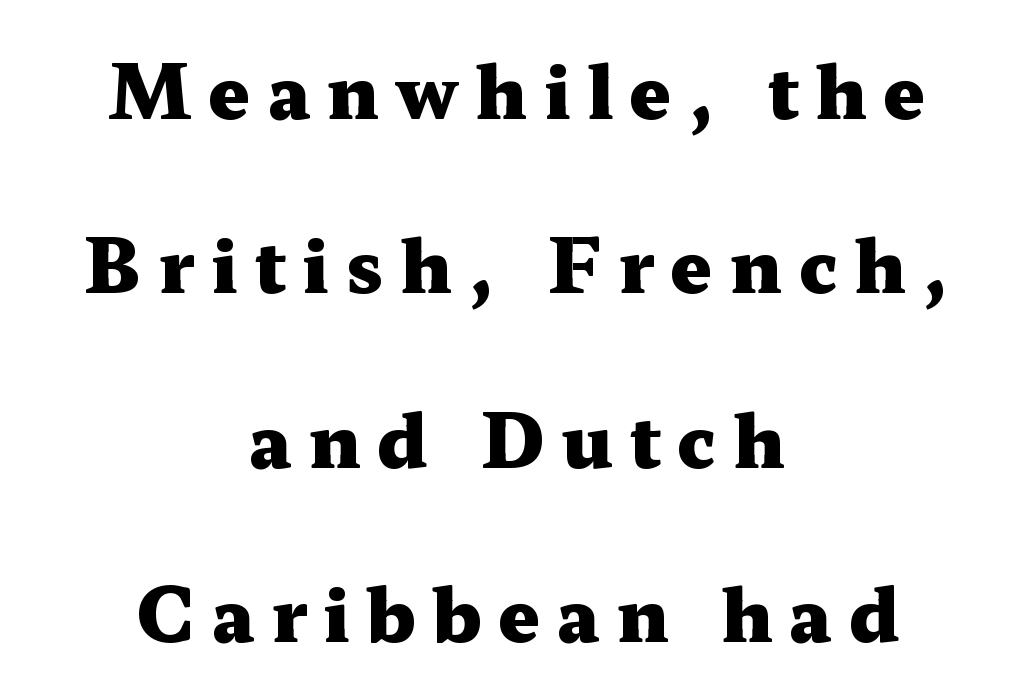
A typesetter would call this proportional, since set widths differ per character. Style check: upright. The zone under the glyphs is completely vacant. If you measured baseline to baseline, you'd find a long distance. Does extra space separate the letters? Yes, quite a lot of it.
